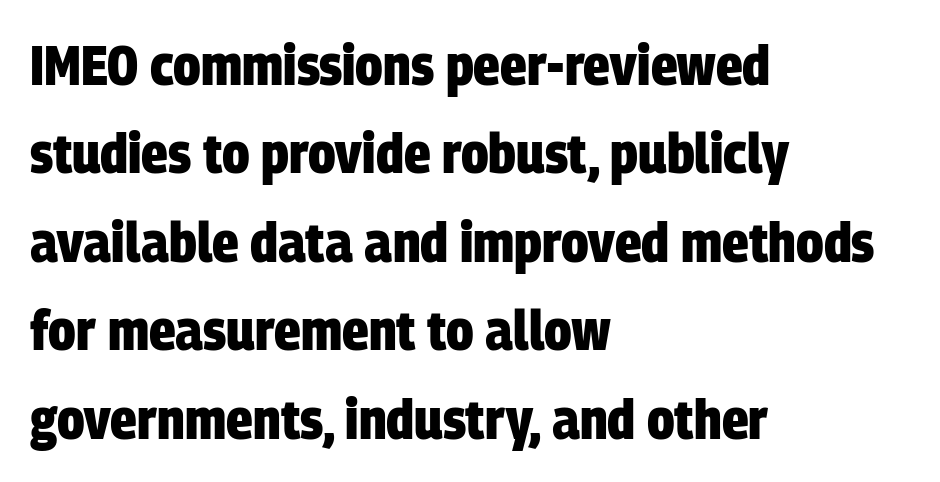
Q: Is the text bold? A: Yes.
Q: Is the typeface a serif or a sans-serif typeface? A: Sans-serif.
Q: Is the text underlined? A: No.
Q: How is the paragraph aligned? A: Left-aligned.
Q: Is the spacing between letters normal or unusually wide? A: Normal.
Q: Is the spacing between lines tight, normal or loose? A: Normal.
Q: Width (condensed, normal, or wide)? A: Condensed.
Q: Stroke contrast? A: Low.
Q: x-height? A: Large.
Q: Monospaced? A: No.
